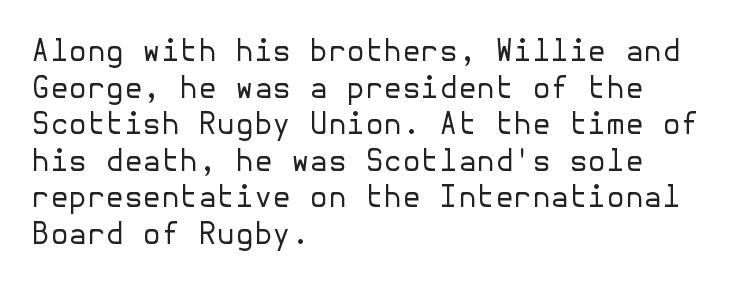
The image shows 30 px regular-weight sans-serif type, upright; set left-aligned, line spacing 1.22x, normal letter spacing, not underlined; low stroke contrast and a medium x-height.
